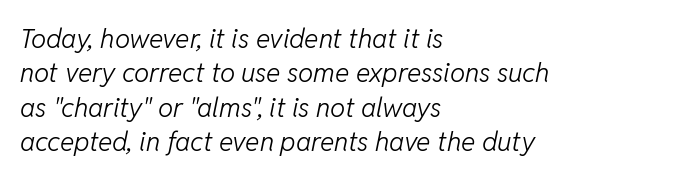
The image shows 27 px text type, italic (leaning right); set left-aligned, normal line spacing (1.27x), normal letter spacing, not underlined.
